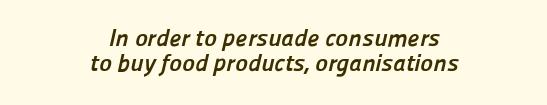
Bold? Absolutely — the strokes are thick and heavy. This sample is center-justified, so both line endings float freely. The gaps between neighbouring characters are ordinary and unremarkable. Vertical spacing — tight. Descenders are the only things crossing below the line.
